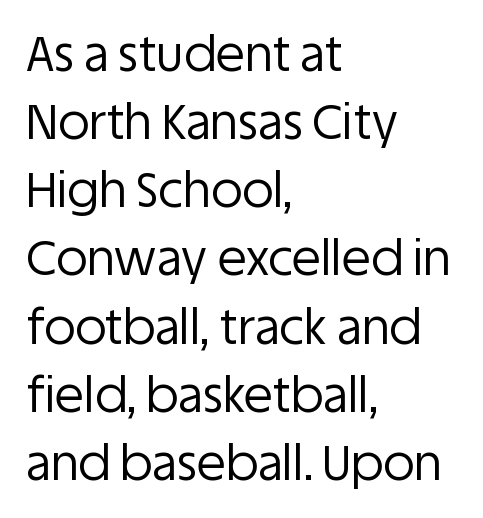
Q: Is the text bold? A: No.
Q: Is the text italic (slanted)? A: No, it is upright.
Q: Is the typeface a serif or a sans-serif typeface? A: Sans-serif.
Q: Is the text underlined? A: No.
Q: How is the paragraph aligned? A: Left-aligned.
Q: Is the spacing between letters normal or unusually wide? A: Normal.
Q: Is the spacing between lines tight, normal or loose? A: Normal.
Q: Width (condensed, normal, or wide)? A: Normal.
Q: Stroke contrast? A: Low.
Q: x-height? A: Large.
Q: Monospaced? A: No.
